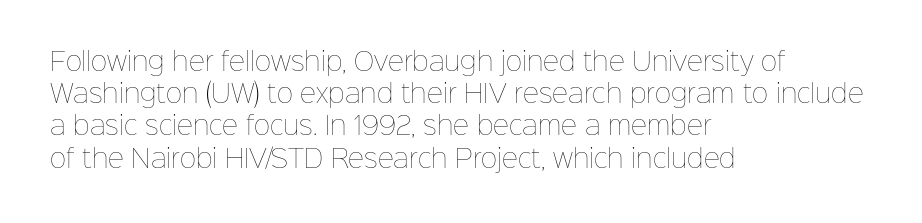
{"italic": "no", "bold": "no", "underline": "no", "align": "left", "line_spacing": "normal", "line_spacing_ratio": 1.29, "letter_spacing": "normal", "letter_spacing_em": 0.0, "glyph_px": 25}
